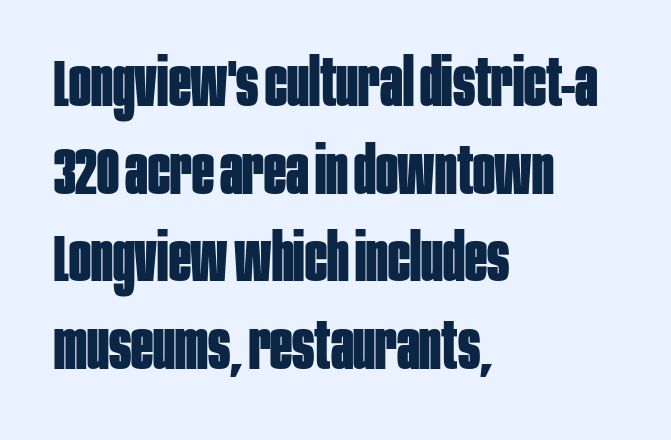
This sample uses a sans-serif face. Honestly, the letter spacing is just normal — you wouldn't notice it. Compared with a centered layout, this one pins lines to the left instead. Underline: absent.
